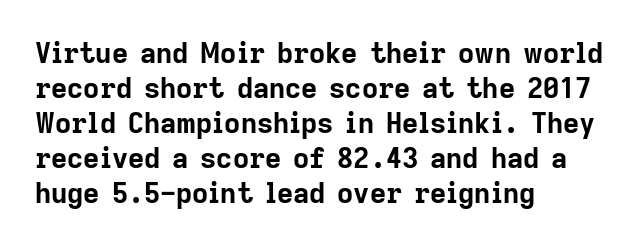
Every character sits straight up, as roman type does. Look at the stroke-to-counter ratio: heavy, a bold. Honestly, the letter spacing is just normal — you wouldn't notice it. How would I describe the line gaps? Plain and ordinary.
